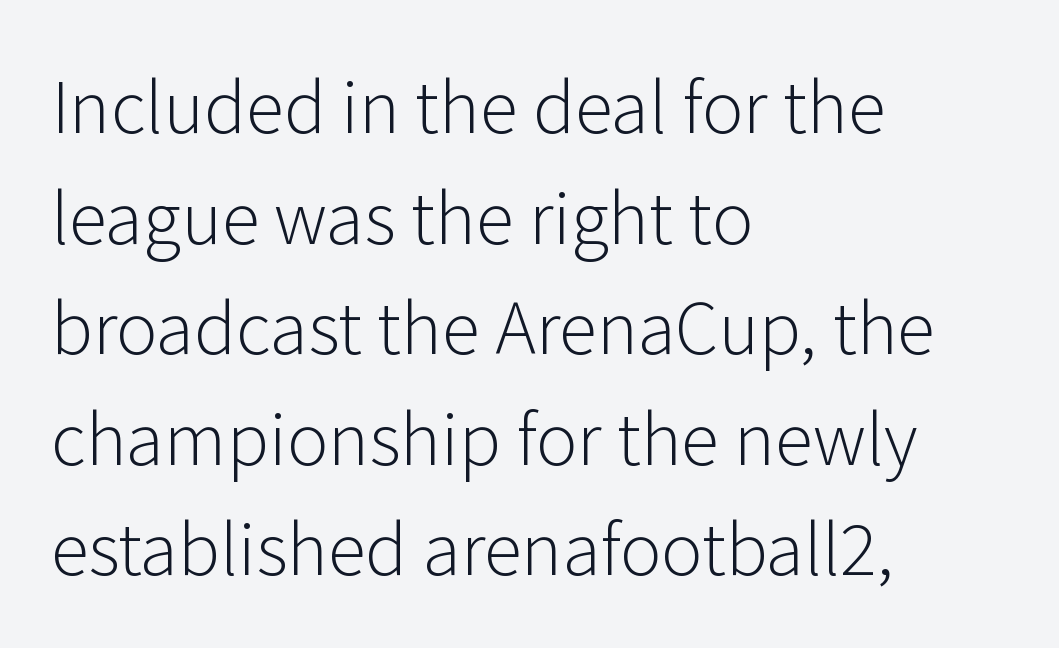
It's the straight-up-and-down kind of type. The space between consecutive lines is moderate. The passage is arranged the way most books set body copy — flush left. Looks like regular typesetting: each glyph gets only the width it needs. The passage shown is typeset with a sans-serif family.
